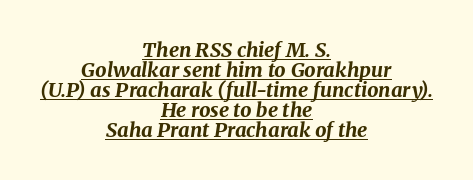
The image shows 20 px bold type, italic (leaning right); set centered, tight line spacing (1.0x), normal letter spacing, underlined.
